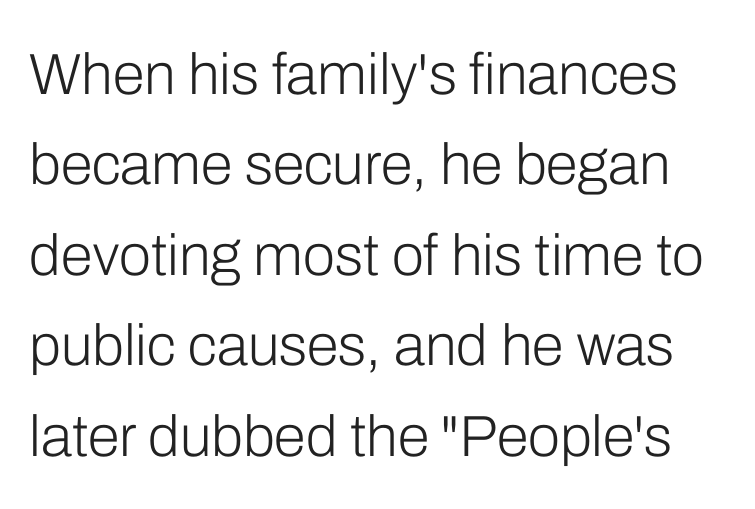
Normally led — the rows are evenly, conventionally spaced. The zone under the glyphs is completely vacant. Spacing between characters is what you'd get straight out of the box. Is this a fixed-width face? No — the glyphs have proportional, varying widths. You can tell it's not italic because the verticals are truly vertical. Is the type heavy? It reads as light-to-regular instead.
